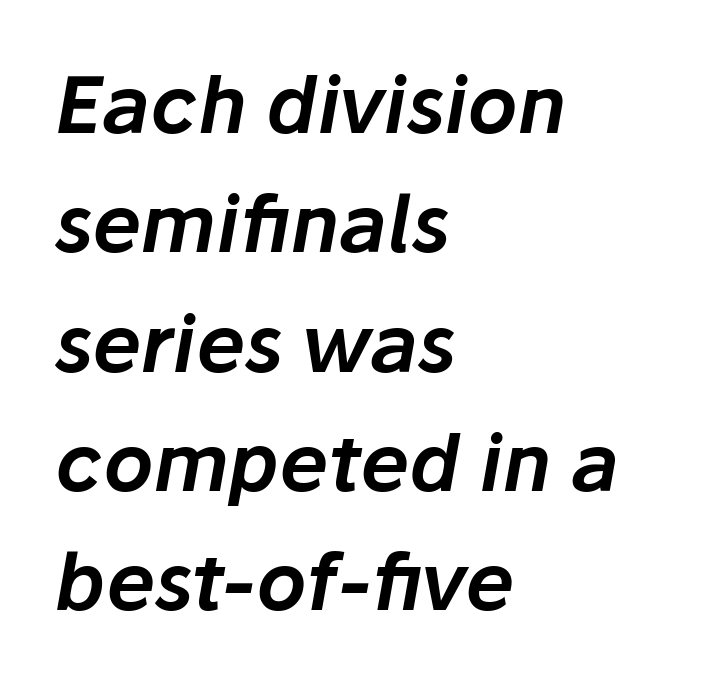
Q: Is the text italic (slanted)? A: Yes, it leans right by about 10 degrees.
Q: Is the text underlined? A: No.
Q: How is the paragraph aligned? A: Left-aligned.
Q: Is the spacing between letters normal or unusually wide? A: Normal.
Q: Is the spacing between lines tight, normal or loose? A: Normal.
Q: Width (condensed, normal, or wide)? A: Normal.
Q: Stroke contrast? A: Low.
Q: x-height? A: Medium.
Q: Monospaced? A: No.
